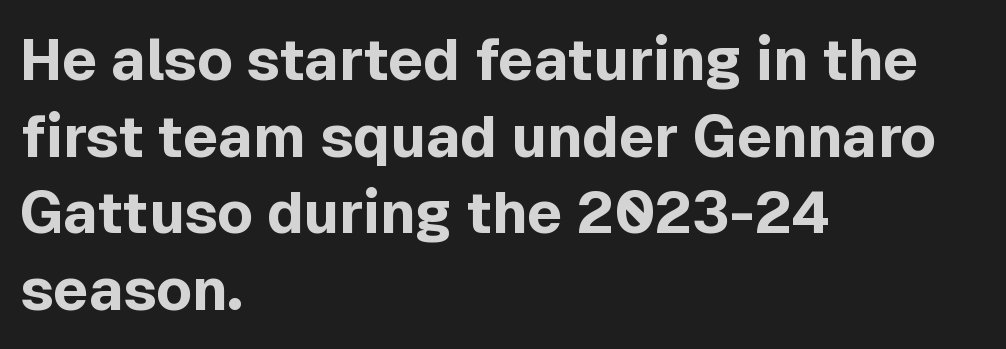
The text was rendered using a sans face with plain stroke endings. Horizontally, the lines are justified to the leading edge only. These lines were composed using upright roman letters. Descenders are the only things crossing below the line. Proportional: the letters do not fall into vertical columns.
